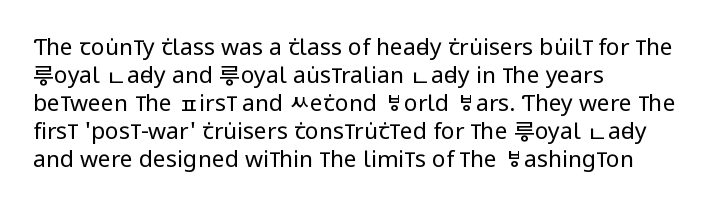
Every stem runs plumb, perpendicular to the baseline. Layout note: lines flush left. Decoration check: the copy has no underline. Short note: letters normally spaced.
